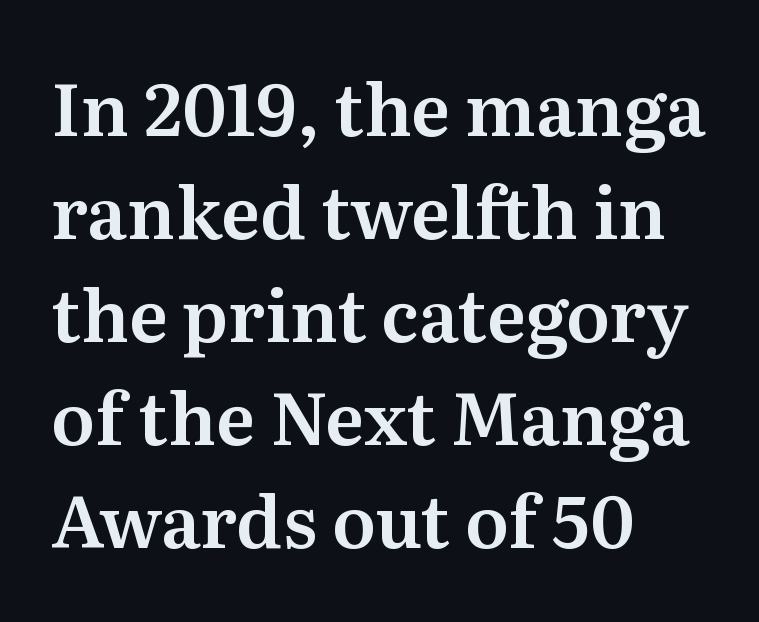
{"serif": "yes", "italic": "no", "width": "normal", "stroke_contrast": "medium", "x_height": "medium", "monospaced": "no", "underline": "no", "align": "left", "line_spacing": "normal", "line_spacing_ratio": 1.43, "letter_spacing": "normal", "letter_spacing_em": 0.0, "glyph_px": 72}
